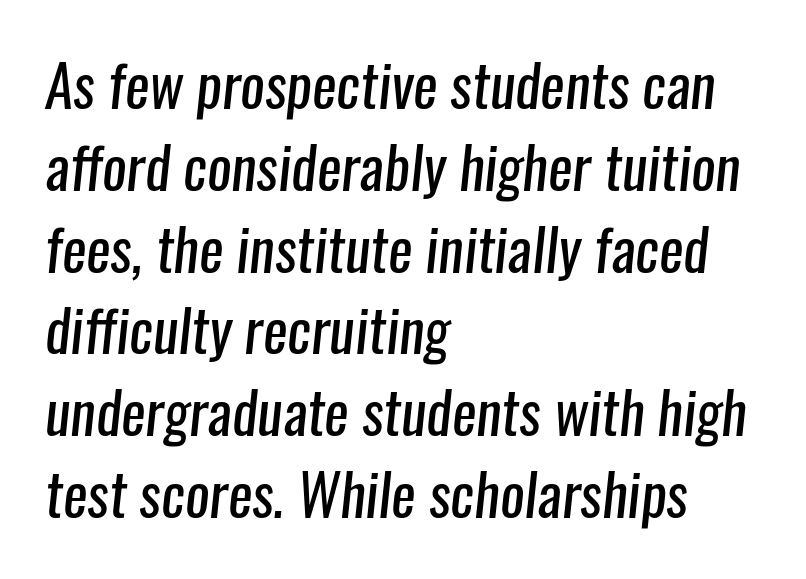
Does the type have serifs? No, each stem ends abruptly. Each letter keeps its own natural width here, so spacing adapts to shape. The text block is weighted toward the left margin, trailing off unevenly rightward. Anything drawn beneath the words? Only blank space.
